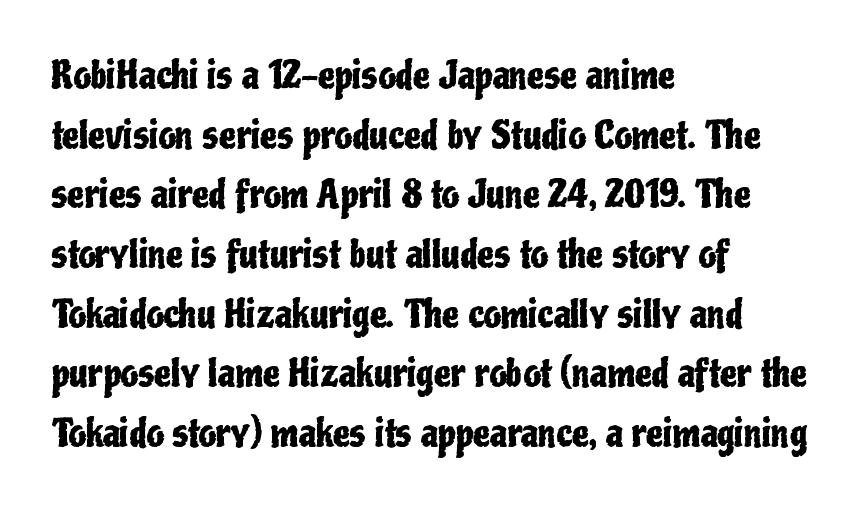
Classification — sans serif. The glyphs are unaccompanied by any horizontal stroke below them. Varying glyph widths throughout — classic text-font behaviour. Leading matches the norm, producing a regular column. Between one letter and the next there's only the usual sliver of space. Visually the block forms a straight wall on the left and a jagged coastline on the right.
